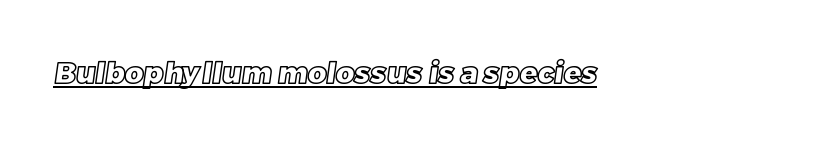
The image shows 29 px text type; set normal letter spacing, underlined; a large x-height.
